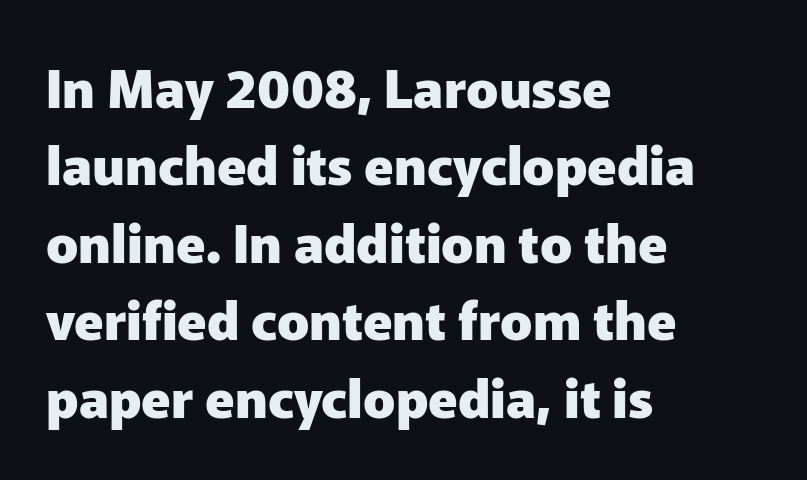
The image shows 53 px heavy sans-serif type, upright; set left-aligned, normal line spacing (1.46x), normal letter spacing, not underlined; low stroke contrast and a medium x-height.
